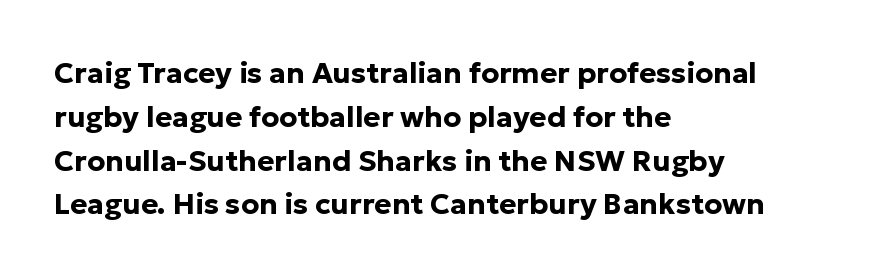
The image shows 29 px bold sans-serif type, upright; set left-aligned, normal line spacing (1.51x), normal letter spacing, not underlined; low stroke contrast and a medium x-height.
